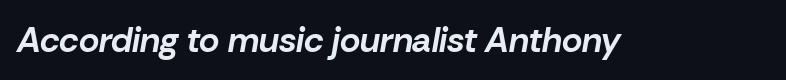
Q: Is the text bold? A: Yes.
Q: Is the text italic (slanted)? A: Yes, it leans right by about 10 degrees.
Q: Is the text underlined? A: No.
Q: Is the spacing between letters normal or unusually wide? A: Normal.
Q: Width (condensed, normal, or wide)? A: Normal.
Q: Stroke contrast? A: Low.
Q: x-height? A: Medium.
Q: Monospaced? A: No.
